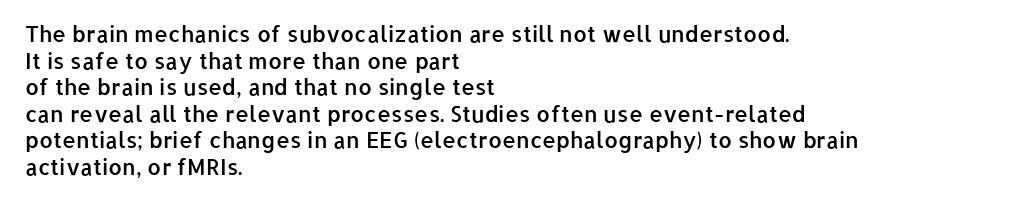
The image shows 22 px text type, upright; set left-aligned, line spacing 1.21x, normal letter spacing, not underlined.
